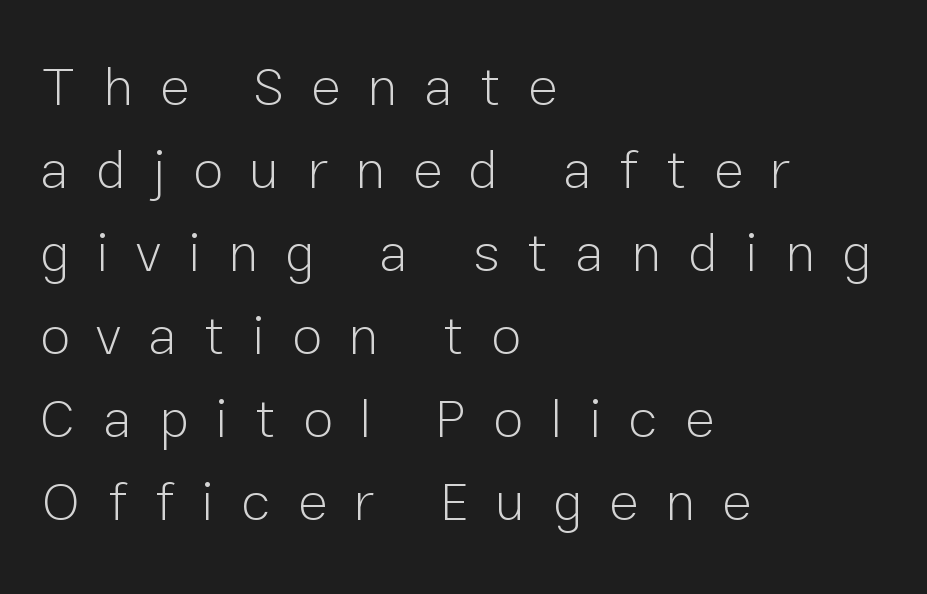
{"serif": "no", "italic": "no", "bold": "no", "weight": "light", "width": "normal", "stroke_contrast": "low", "x_height": "medium", "monospaced": "no", "underline": "no", "align": "left", "line_spacing": "normal", "line_spacing_ratio": 1.51, "letter_spacing": "wide", "letter_spacing_em": 0.49, "glyph_px": 55}
